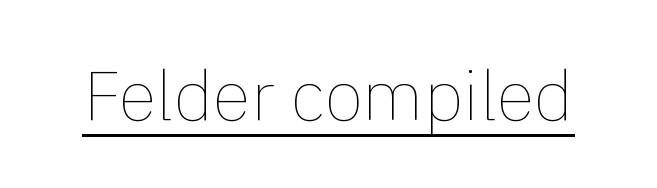
The image shows 70 px thin type, upright; set normal letter spacing, underlined; a medium x-height.
